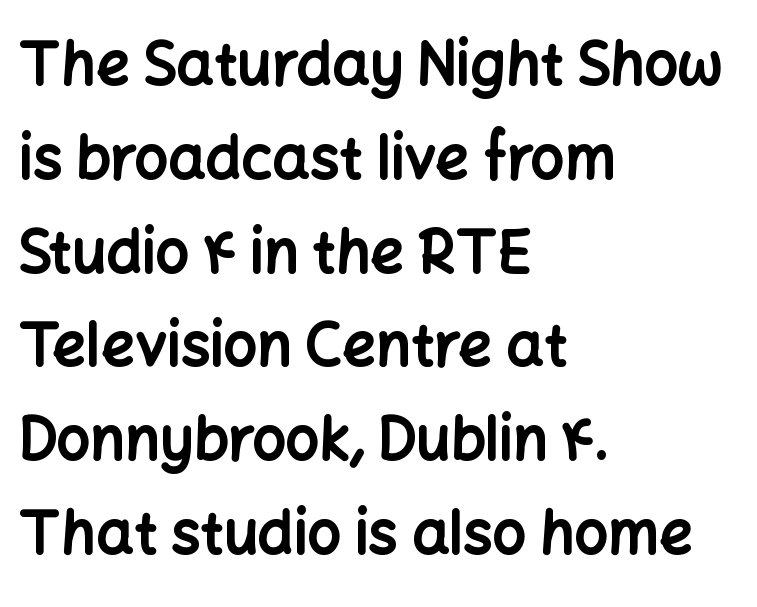
Q: Is the text bold? A: Yes.
Q: Is the text italic (slanted)? A: No, it is upright.
Q: Is the typeface a serif or a sans-serif typeface? A: Sans-serif.
Q: Is the text underlined? A: No.
Q: How is the paragraph aligned? A: Left-aligned.
Q: Is the spacing between letters normal or unusually wide? A: Normal.
Q: Is the spacing between lines tight, normal or loose? A: Normal.
Q: Width (condensed, normal, or wide)? A: Normal.
Q: Stroke contrast? A: Low.
Q: x-height? A: Medium.
Q: Monospaced? A: No.
